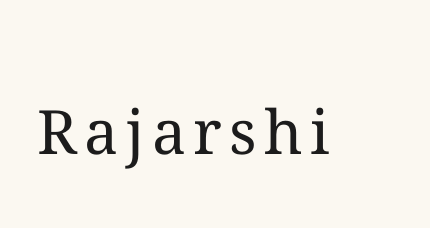
{"italic": "no", "bold": "no", "weight": "regular", "width": "normal", "stroke_contrast": "medium", "x_height": "medium", "monospaced": "no", "underline": "no", "glyph_px": 61}
